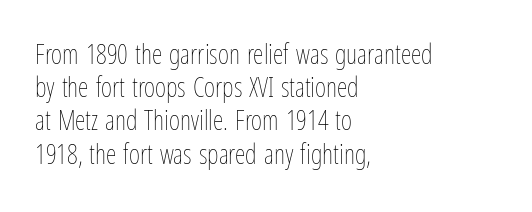
The zone under the glyphs is completely vacant. The passage is arranged the way most books set body copy — flush left. The type sits square on the baseline with zero lean. Weight: in the light-to-regular range. In terms of letterspacing, this is plain default setting.
